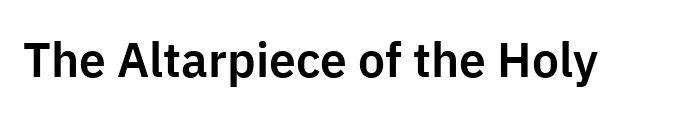
{"serif": "no", "italic": "no", "width": "normal", "stroke_contrast": "low", "x_height": "medium", "monospaced": "no", "underline": "no", "letter_spacing": "normal", "letter_spacing_em": 0.0, "glyph_px": 48}
